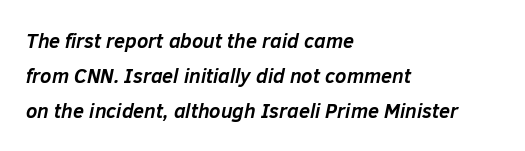
Q: Is the text bold? A: Yes.
Q: Is the text italic (slanted)? A: Yes, it leans right by about 12 degrees.
Q: Is the text underlined? A: No.
Q: How is the paragraph aligned? A: Left-aligned.
Q: Is the spacing between letters normal or unusually wide? A: Normal.
